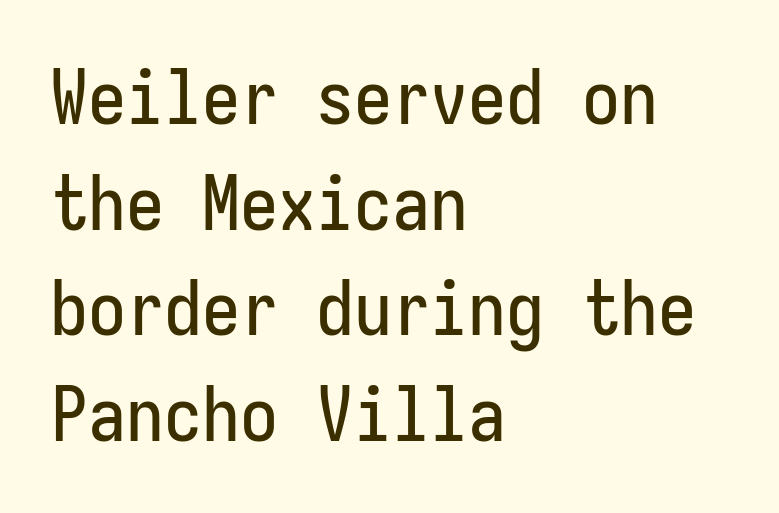
Standard letterfit; no display-style spreading of the glyphs. The string is rendered with underlining switched off. The passage is arranged the way most books set body copy — flush left. Whoever set this chose a conventional vertical rhythm. Designer's note — italics off, roman on. Unlike a traditional serif, this face leaves its strokes unadorned.
